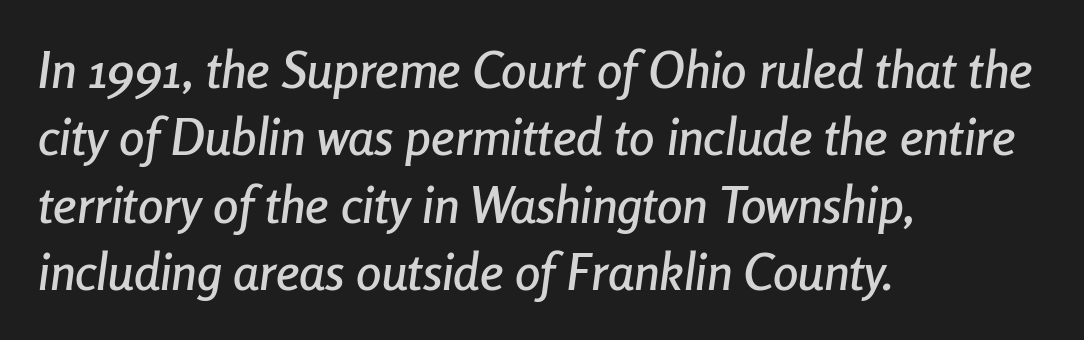
Each new line begins a customary step beneath the previous one. Here the designer chose a conventional face with non-uniform glyph widths. Plain, unruled lines of type. Observe the ordinary spacing: letters are neighbours, not strangers. Emphasis-style slanted type is in use. Left-aligned paragraph, ragged on the right.
